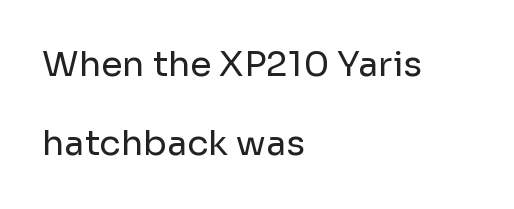
{"serif": "no", "italic": "no", "bold": "no", "weight": "regular", "width": "normal", "stroke_contrast": "low", "x_height": "medium", "monospaced": "no", "underline": "no", "align": "left", "line_spacing": "loose", "line_spacing_ratio": 2.27, "letter_spacing": "normal", "letter_spacing_em": 0.0, "glyph_px": 35}
